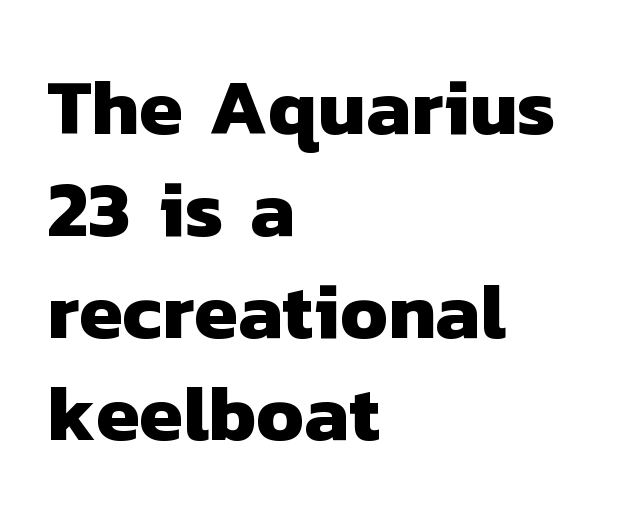
These lines carry a lot of weight — the face is fully bold. Underlining? Definitely not there. Each letter keeps its own natural width here, so spacing adapts to shape. Standard letterfit; no display-style spreading of the glyphs. The typeface chosen for these lines omits serifs.
